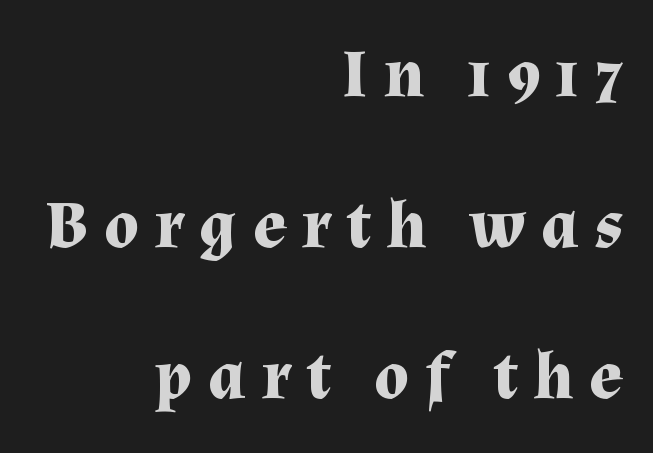
{"serif": "yes", "italic": "no", "bold": "yes", "weight": "bold", "width": "normal", "stroke_contrast": "medium", "x_height": "medium", "monospaced": "no", "underline": "no", "align": "right", "line_spacing": "loose", "line_spacing_ratio": 2.22, "letter_spacing": "wide", "letter_spacing_em": 0.23, "glyph_px": 68}
